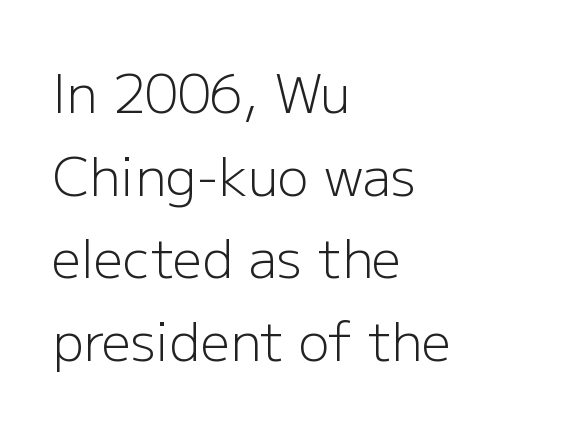
The image shows 52 px light sans-serif type, upright; set left-aligned, normal line spacing (1.59x), normal letter spacing, not underlined; low stroke contrast and a medium x-height.
